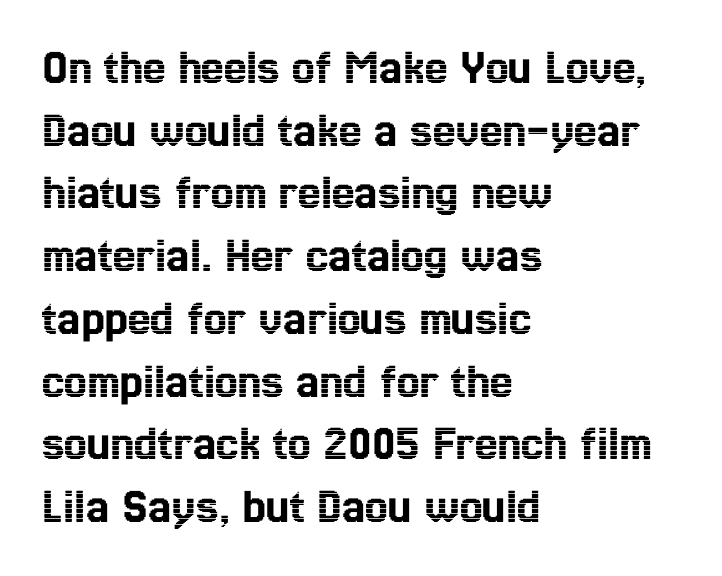
Notice how the stems are strictly vertical — no italics here. The passage shown is typed in a proportional face where columns would drift. The gap between lines stays unmarked. Glyph-to-glyph distance matches everyday printed text. A student would call this left alignment; a typographer would say flush left, rag right.
